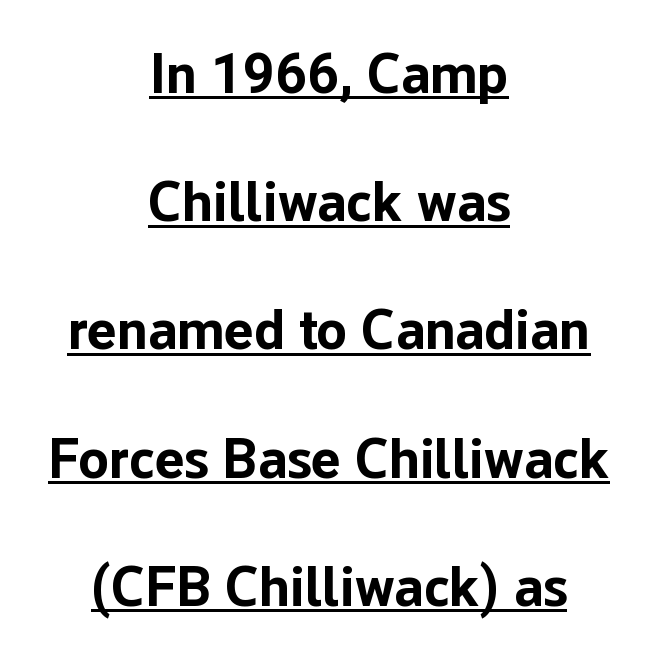
Does the type have serifs? No, each stem ends abruptly. Notice the wide empty band between every row — that's loose leading. When letters stand straight like this, we call the style roman or upright. Like a heading marked for emphasis, these lines bear an underscore. Thick stems and heavy bowls — unmistakably bold.
